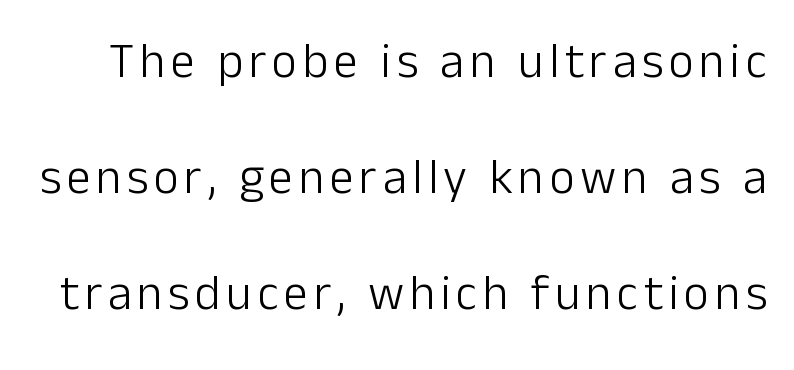
{"serif": "no", "italic": "no", "bold": "no", "weight": "light", "width": "normal", "stroke_contrast": "low", "x_height": "medium", "monospaced": "no", "underline": "no", "line_spacing": "loose", "line_spacing_ratio": 2.37, "glyph_px": 49}
